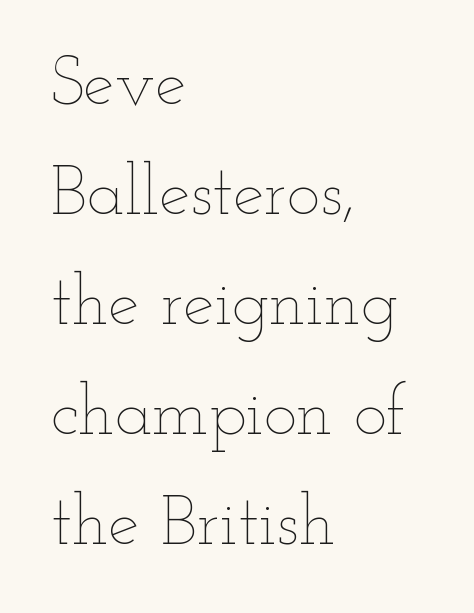
{"italic": "no", "bold": "no", "weight": "thin", "width": "wide", "stroke_contrast": "low", "x_height": "small", "monospaced": "no", "underline": "no", "align": "left", "line_spacing": "normal", "line_spacing_ratio": 1.57, "letter_spacing": "normal", "letter_spacing_em": 0.0, "glyph_px": 70}
